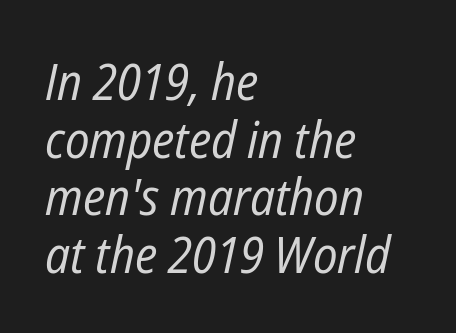
{"italic": "yes", "lean": "right", "slant_degrees": 12, "bold": "no", "weight": "regular", "width": "condensed", "stroke_contrast": "low", "x_height": "medium", "monospaced": "no", "underline": "no", "align": "left", "line_spacing": "tight", "line_spacing_ratio": 1.13, "letter_spacing": "normal", "letter_spacing_em": 0.0, "glyph_px": 51}
